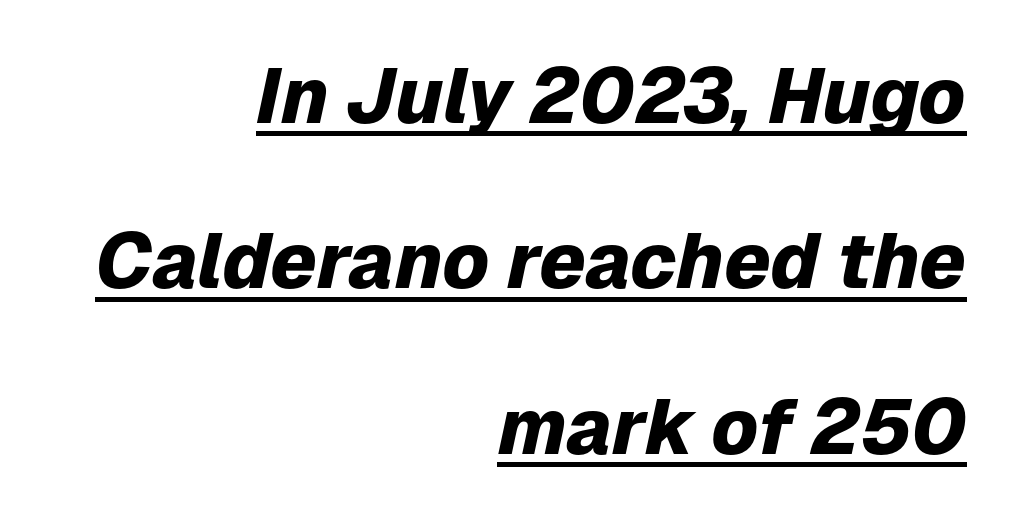
{"italic": "yes", "lean": "right", "slant_degrees": 12, "bold": "yes", "weight": "heavy", "width": "normal", "stroke_contrast": "low", "x_height": "medium", "monospaced": "no", "underline": "yes", "align": "right", "line_spacing": "loose", "line_spacing_ratio": 2.12, "letter_spacing": "normal", "letter_spacing_em": 0.0, "glyph_px": 78}
